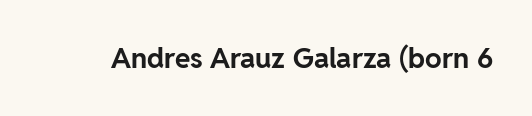
Q: Is the text bold? A: Yes.
Q: Is the text italic (slanted)? A: No, it is upright.
Q: Is the typeface a serif or a sans-serif typeface? A: Sans-serif.
Q: Is the text underlined? A: No.
Q: Is the spacing between letters normal or unusually wide? A: Normal.
Q: Width (condensed, normal, or wide)? A: Normal.
Q: Stroke contrast? A: Low.
Q: x-height? A: Medium.
Q: Monospaced? A: No.
